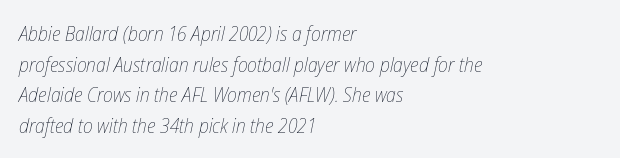
{"italic": "yes", "lean": "right", "slant_degrees": 12, "bold": "no", "underline": "no", "align": "left", "line_spacing": "normal", "line_spacing_ratio": 1.53, "letter_spacing": "normal", "letter_spacing_em": 0.0, "glyph_px": 20}
